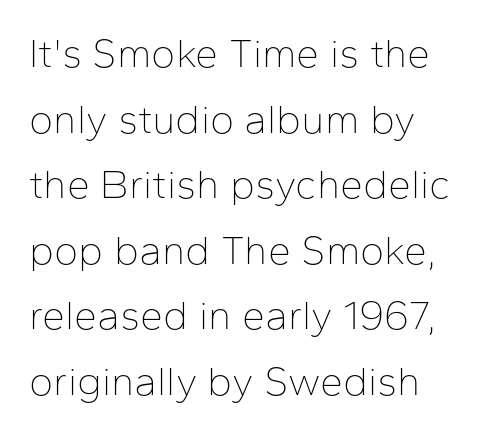
Looks like regular typesetting: each glyph gets only the width it needs. The typography opts for an upright posture over an oblique one. Weight class: somewhere from thin through regular. The passage shown stacks its lines at a standard gap. Nothing sits at the stroke ends, so this counts as sans-serif.
